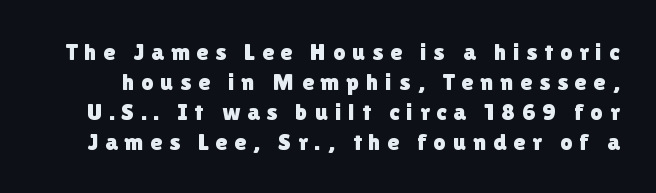
The image shows 24 px text type, upright; set normal line spacing (1.25x), unusually wide letter spacing (+0.29 em), not underlined.
